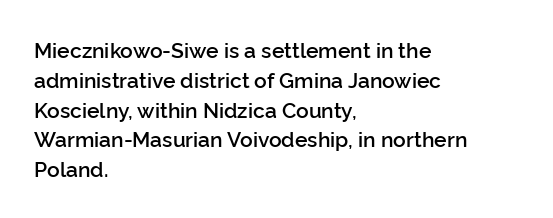
Every row of glyphs begins at an identical x-position on the left. Underlining? Definitely not there. What's the leading like? Ordinary, nothing unusual. The tracking reads as untouched default to a designer's eye. A fair bit of extra ink — the face is semibold, not bold.
